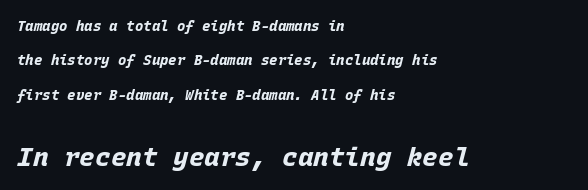
Q: Is the text bold? A: Yes.
Q: Is the text italic (slanted)? A: Yes, it leans right by about 15 degrees.
Q: Is the text underlined? A: No.
Q: How is the paragraph aligned? A: Left-aligned.
Q: Is the spacing between letters normal or unusually wide? A: Normal.
Q: Is the spacing between lines tight, normal or loose? A: Loose.
Q: Which block of text is set in a larger size, the first (top) or the second (bottom)? A: The second (bottom) one.
